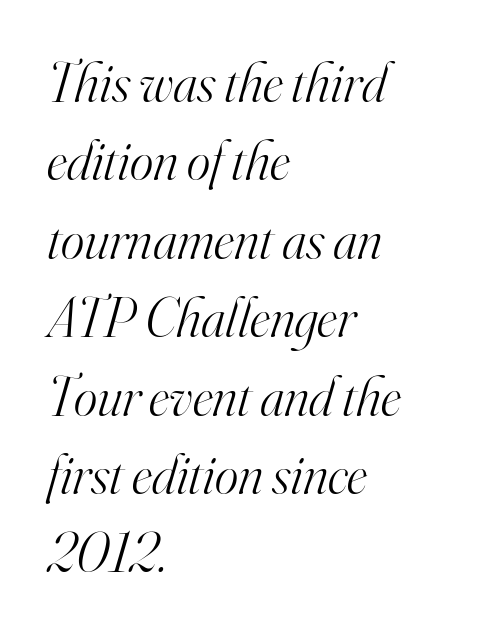
One-word summary of the alignment: left. Each letter keeps its own natural width here, so spacing adapts to shape. Serifs: yes, visible at the terminals of the letterforms. Horizontal bands of white between lines are of average thickness.
